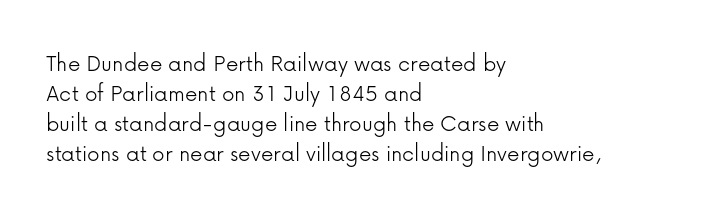
Q: Is the text bold? A: No.
Q: Is the text italic (slanted)? A: No, it is upright.
Q: Is the text underlined? A: No.
Q: How is the paragraph aligned? A: Left-aligned.
Q: Is the spacing between letters normal or unusually wide? A: Normal.
